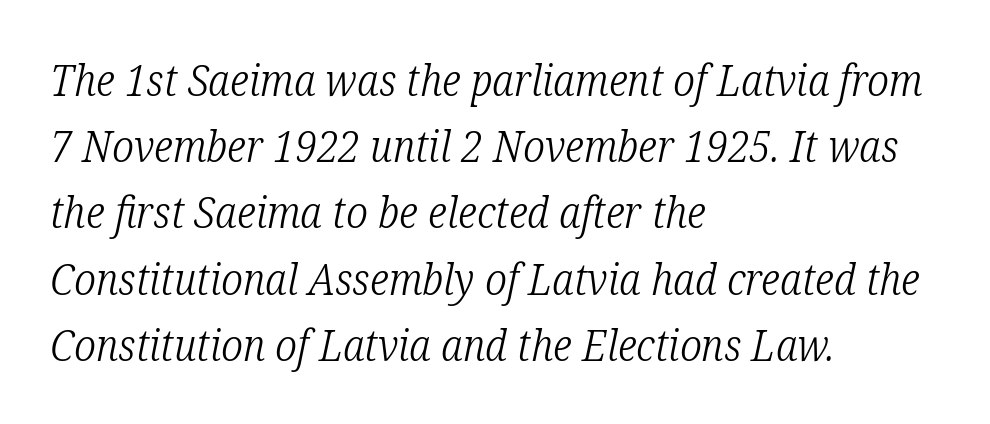
Does the lettering tilt? It does — this is italic. The face used here is seriffed, in the tradition of book romans. Glyph-to-glyph distance matches everyday printed text. If you measured baseline to baseline, you'd find a middling distance. The text block is weighted toward the left margin, trailing off unevenly rightward.
